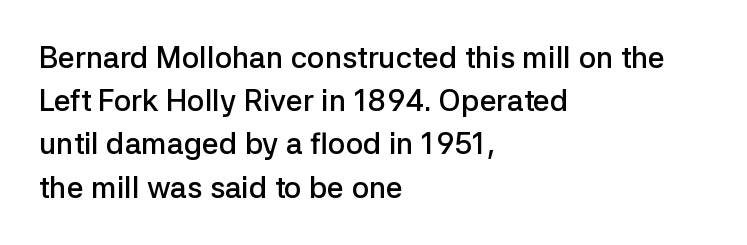
The image shows 30 px semibold sans-serif type, upright; set left-aligned, normal line spacing (1.44x), normal letter spacing, not underlined; low stroke contrast and a medium x-height.
